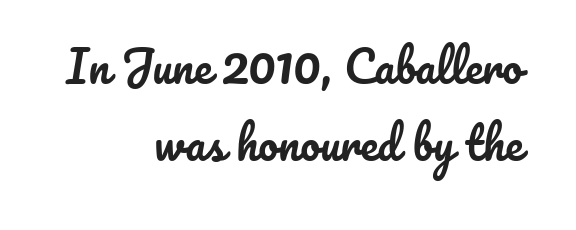
The image shows 44 px text type; set right-aligned, line spacing 1.74x, normal letter spacing, not underlined; low stroke contrast and a small x-height.
